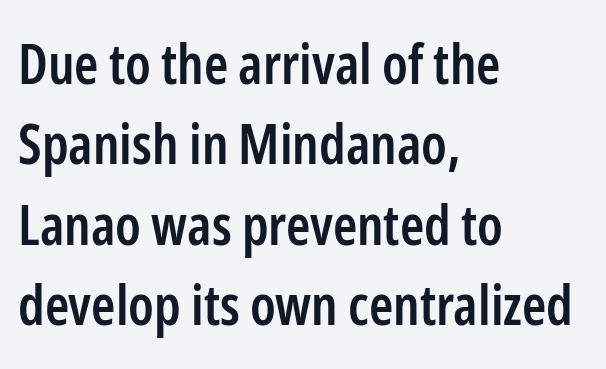
Beneath every word, the page is bare. Glyph-to-glyph distance matches everyday printed text. The type sits square on the baseline with zero lean. Moderately thickened strokes mark this as semibold type. You can tell from the bare stems that sans-serif type was used.
